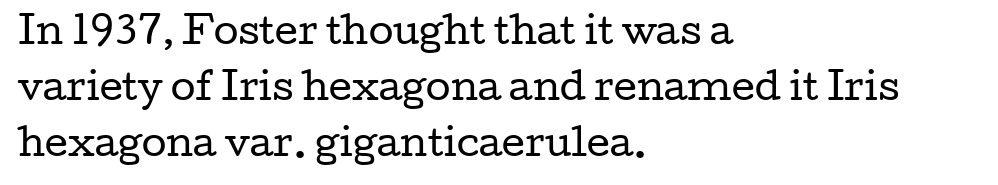
Underlining? Definitely not there. Think of a printed novel: that variable character pitch is what you see here. Rows of type keep a routine distance in the vertical direction. Observe the ordinary spacing: letters are neighbours, not strangers. This is serif lettering, the kind often seen in printed books.
